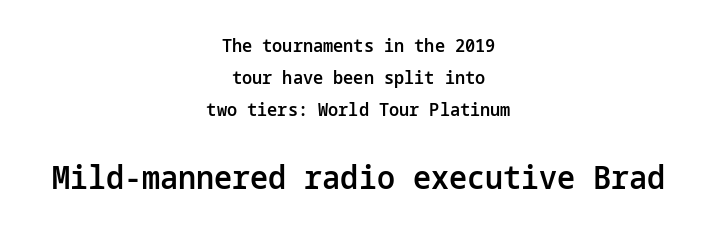
{"serif": "no", "italic": "no", "bold": "semi", "weight": "semibold", "width": "normal", "stroke_contrast": "low", "x_height": "medium", "underline": "no", "align": "center", "line_spacing_ratio": 1.79, "letter_spacing": "normal", "letter_spacing_em": 0.0, "larger_block": "second", "size_ratio": 1.78, "glyph_px": 32}
